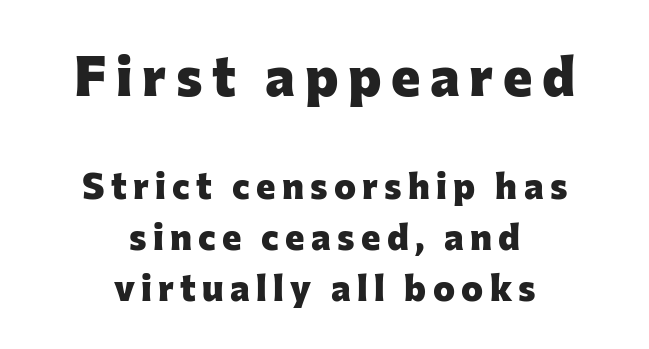
Q: Is the text bold? A: Yes.
Q: Is the text italic (slanted)? A: No, it is upright.
Q: Is the typeface a serif or a sans-serif typeface? A: Sans-serif.
Q: Is the text underlined? A: No.
Q: How is the paragraph aligned? A: Centered.
Q: Is the spacing between lines tight, normal or loose? A: Normal.
Q: Which block of text is set in a larger size, the first (top) or the second (bottom)? A: The first (top) one.
Q: Width (condensed, normal, or wide)? A: Normal.
Q: Stroke contrast? A: Low.
Q: x-height? A: Medium.
Q: Monospaced? A: No.
